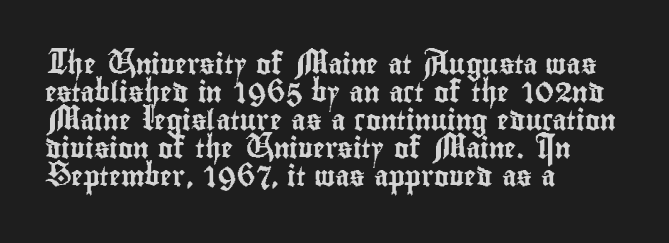
The image shows 20 px text type, upright; set left-aligned, normal line spacing (1.4x), normal letter spacing, not underlined.
